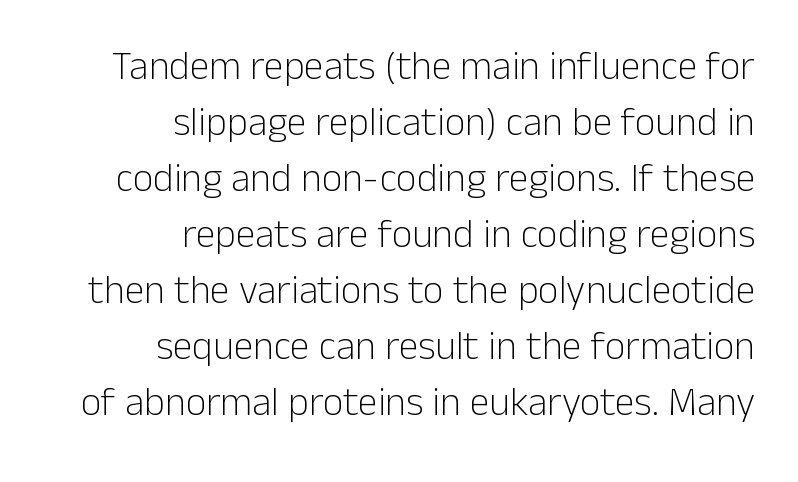
Q: Is the text bold? A: No.
Q: Is the text italic (slanted)? A: No, it is upright.
Q: Is the typeface a serif or a sans-serif typeface? A: Sans-serif.
Q: Is the text underlined? A: No.
Q: How is the paragraph aligned? A: Right-aligned.
Q: Is the spacing between letters normal or unusually wide? A: Normal.
Q: Is the spacing between lines tight, normal or loose? A: Normal.
Q: Width (condensed, normal, or wide)? A: Normal.
Q: Stroke contrast? A: Low.
Q: x-height? A: Medium.
Q: Monospaced? A: No.
